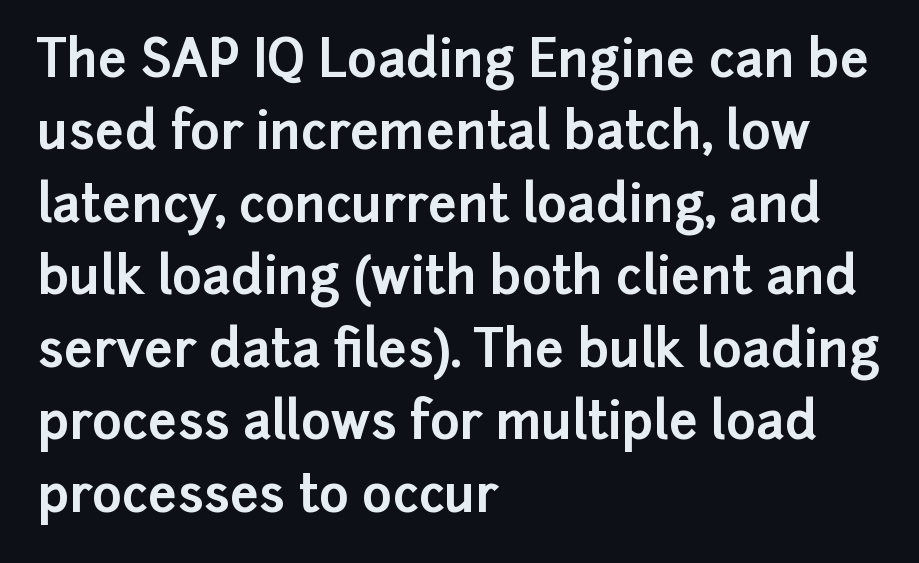
Q: Is the text bold? A: Yes.
Q: Is the text italic (slanted)? A: No, it is upright.
Q: Is the typeface a serif or a sans-serif typeface? A: Sans-serif.
Q: Is the text underlined? A: No.
Q: How is the paragraph aligned? A: Left-aligned.
Q: Is the spacing between letters normal or unusually wide? A: Normal.
Q: Is the spacing between lines tight, normal or loose? A: Normal.
Q: Width (condensed, normal, or wide)? A: Normal.
Q: Stroke contrast? A: Low.
Q: x-height? A: Medium.
Q: Monospaced? A: No.
